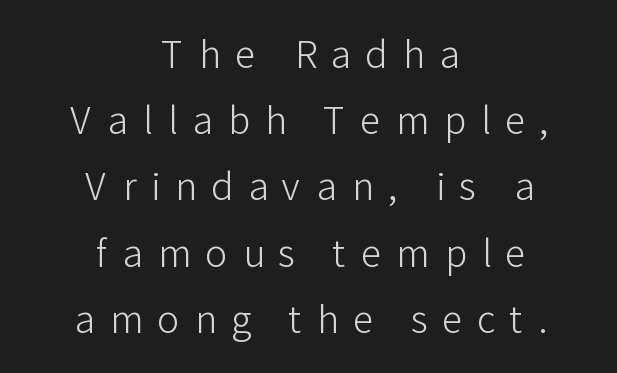
The image shows 37 px light sans-serif type, upright; set centered, line spacing 1.79x, unusually wide letter spacing (+0.4 em), not underlined; low stroke contrast and a medium x-height.
